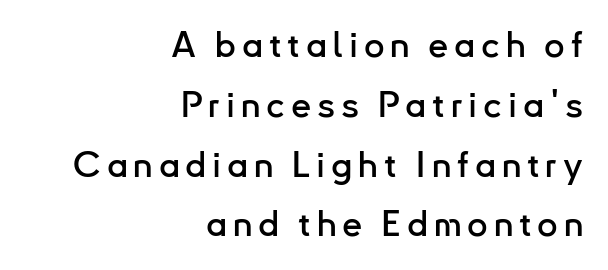
The image shows 36 px sans-serif type, upright; set right-aligned, normal line spacing (1.66x), not underlined; low stroke contrast and a small x-height.
